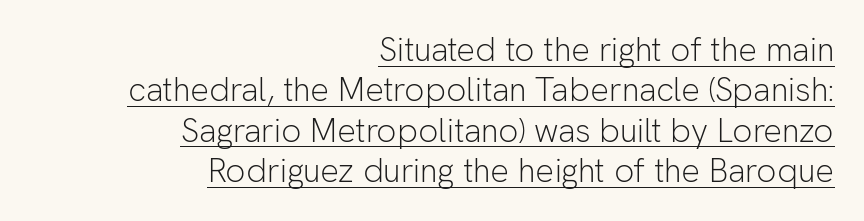
Q: Is the text bold? A: No.
Q: Is the text italic (slanted)? A: No, it is upright.
Q: Is the typeface a serif or a sans-serif typeface? A: Sans-serif.
Q: Is the text underlined? A: Yes.
Q: How is the paragraph aligned? A: Right-aligned.
Q: Is the spacing between letters normal or unusually wide? A: Normal.
Q: Width (condensed, normal, or wide)? A: Normal.
Q: Stroke contrast? A: Low.
Q: x-height? A: Medium.
Q: Monospaced? A: No.
